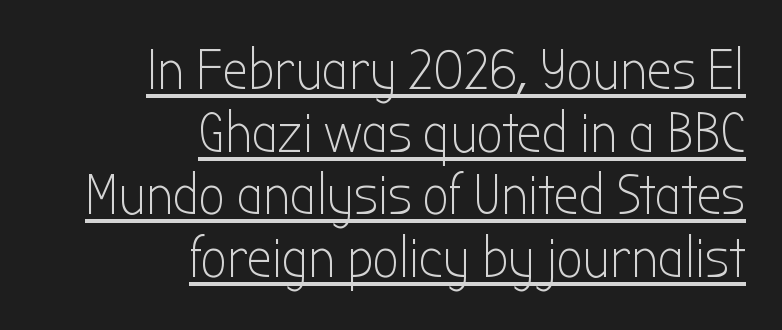
The image shows 57 px light, condensed sans-serif type, upright; set right-aligned, tight line spacing (1.1x), normal letter spacing, underlined; low stroke contrast and a medium x-height.
